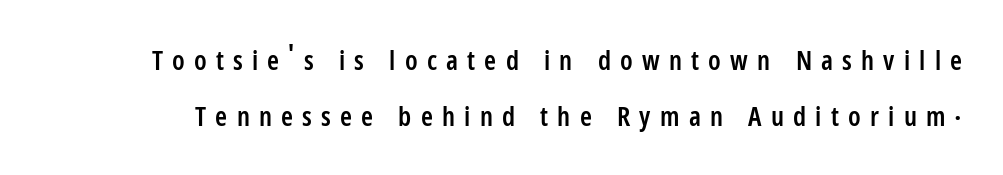
The image shows 27 px text type, upright; set loose line spacing (2.06x), unusually wide letter spacing (+0.34 em), not underlined.
